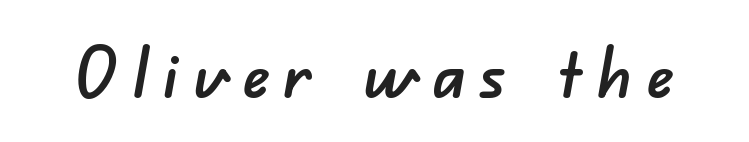
The image shows 70 px sans-serif type; set unusually wide letter spacing (+0.2 em), not underlined; low stroke contrast and a small x-height.
